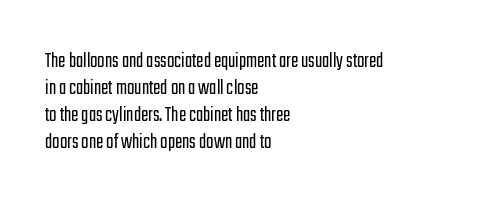
{"italic": "no", "bold": "no", "underline": "no", "align": "left", "line_spacing_ratio": 1.23, "letter_spacing": "normal", "letter_spacing_em": 0.0, "glyph_px": 22}
